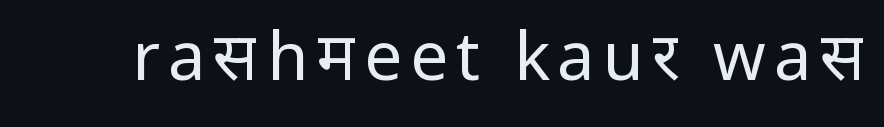
The image shows 67 px regular-weight sans-serif type, upright; set not underlined; low stroke contrast and a medium x-height.
